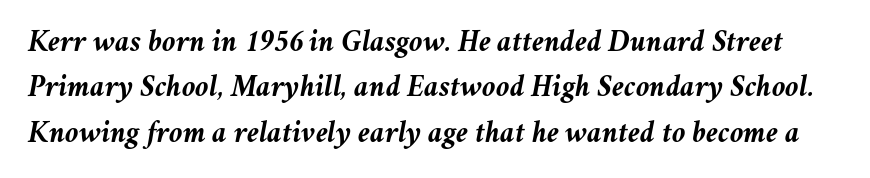
Q: Is the text bold? A: Yes.
Q: Is the text italic (slanted)? A: Yes, it leans right by about 11 degrees.
Q: Is the text underlined? A: No.
Q: Is the spacing between letters normal or unusually wide? A: Normal.
Q: Is the spacing between lines tight, normal or loose? A: Normal.
Q: Width (condensed, normal, or wide)? A: Normal.
Q: Stroke contrast? A: Medium.
Q: x-height? A: Medium.
Q: Monospaced? A: No.
